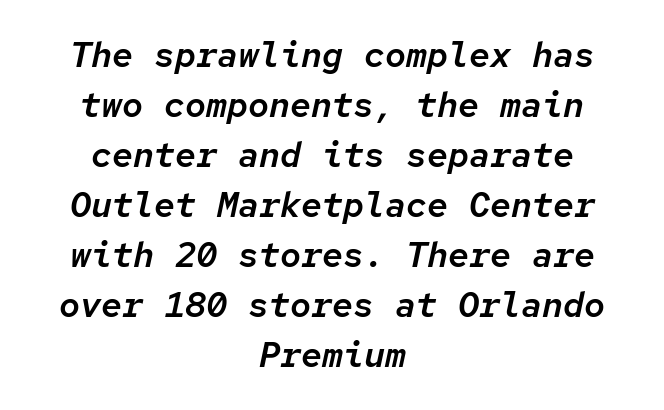
The image shows 35 px text type, italic (leaning right), monospaced; set centered, normal line spacing (1.43x), normal letter spacing, not underlined; low stroke contrast and a medium x-height.
